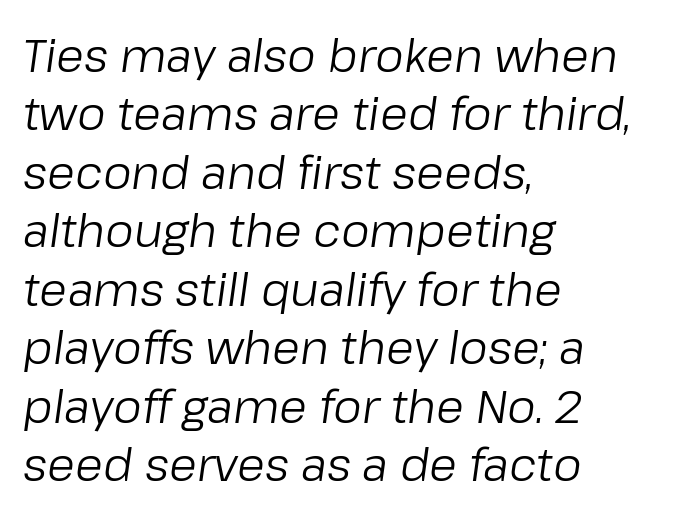
{"italic": "yes", "lean": "right", "slant_degrees": 8, "bold": "no", "weight": "regular", "width": "normal", "stroke_contrast": "low", "x_height": "medium", "monospaced": "no", "underline": "no", "align": "left", "line_spacing": "normal", "line_spacing_ratio": 1.3, "letter_spacing": "normal", "letter_spacing_em": 0.0, "glyph_px": 45}
